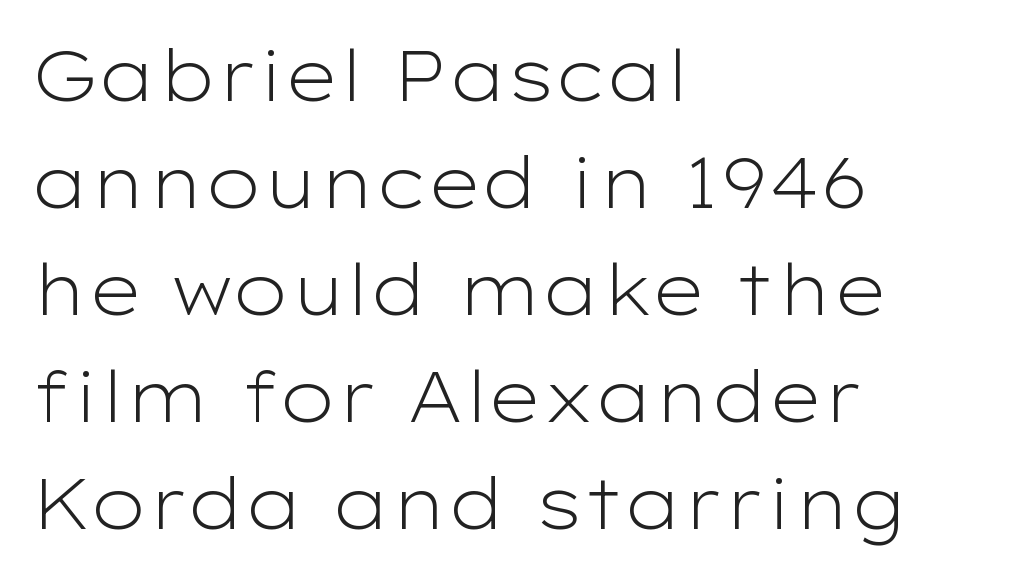
The image shows 70 px light, wide sans-serif type, upright; set left-aligned, normal line spacing (1.53x), normal letter spacing, not underlined; low stroke contrast and a medium x-height.
